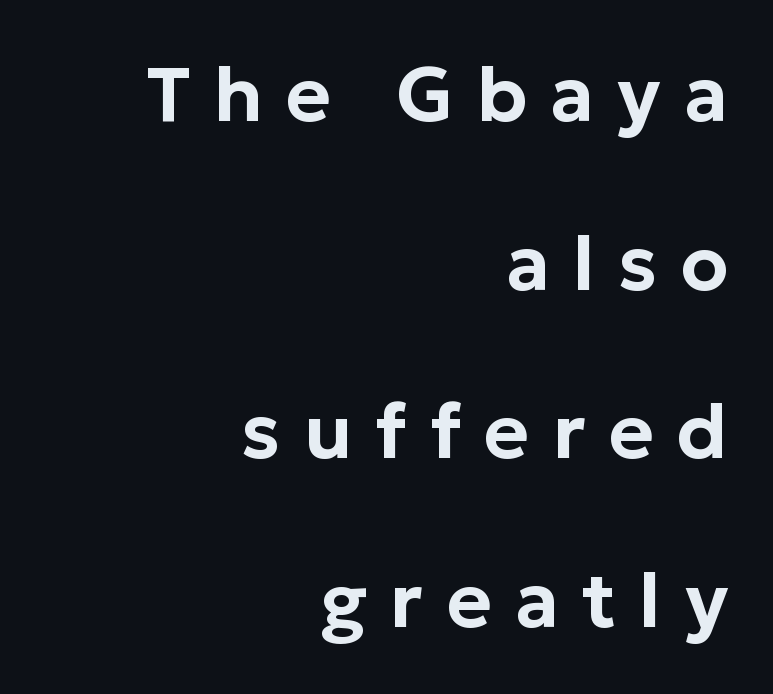
Q: Is the text italic (slanted)? A: No, it is upright.
Q: Is the typeface a serif or a sans-serif typeface? A: Sans-serif.
Q: Is the text underlined? A: No.
Q: How is the paragraph aligned? A: Right-aligned.
Q: Is the spacing between letters normal or unusually wide? A: Unusually wide.
Q: Is the spacing between lines tight, normal or loose? A: Loose.
Q: Width (condensed, normal, or wide)? A: Normal.
Q: Stroke contrast? A: Low.
Q: x-height? A: Medium.
Q: Monospaced? A: No.
